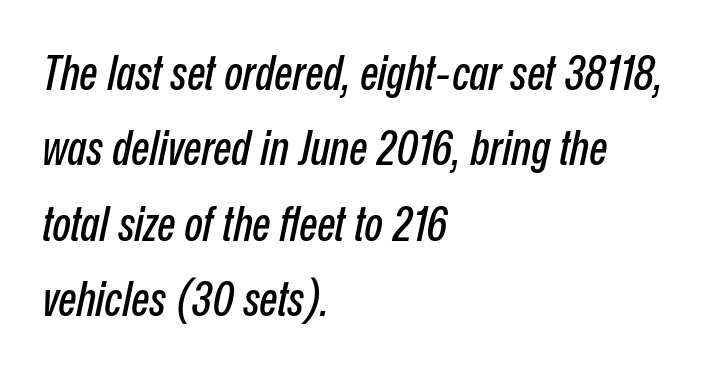
The image shows 48 px condensed type, italic (leaning right); set left-aligned, normal line spacing (1.57x), normal letter spacing, not underlined; low stroke contrast and a medium x-height.
